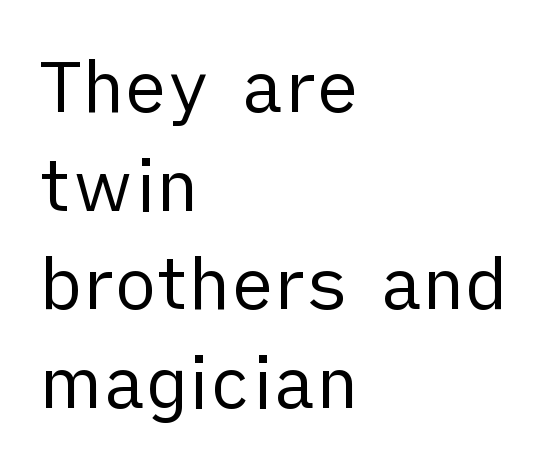
Q: Is the text bold? A: No.
Q: Is the text italic (slanted)? A: No, it is upright.
Q: Is the typeface a serif or a sans-serif typeface? A: Sans-serif.
Q: Is the text underlined? A: No.
Q: How is the paragraph aligned? A: Left-aligned.
Q: Is the spacing between letters normal or unusually wide? A: Normal.
Q: Is the spacing between lines tight, normal or loose? A: Normal.
Q: Width (condensed, normal, or wide)? A: Normal.
Q: Stroke contrast? A: Low.
Q: x-height? A: Medium.
Q: Monospaced? A: No.
